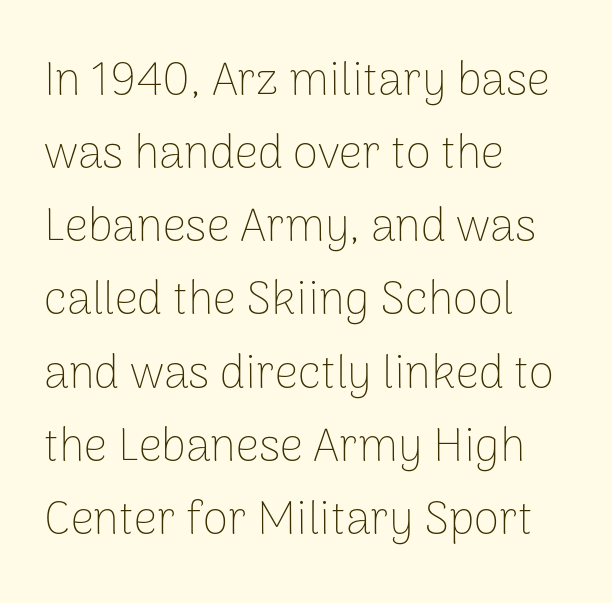
The compositor pushed each line to the left boundary. Here the designer chose a conventional face with non-uniform glyph widths. This sample uses plain, unmodified letter spacing. Vertical strokes here are truly vertical. Weight class: somewhere from thin through regular.
